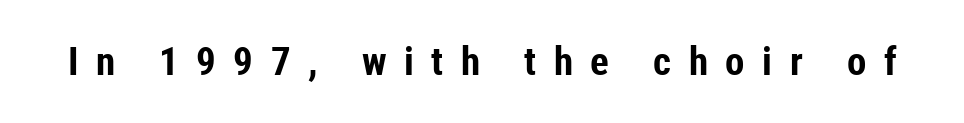
The image shows 39 px bold, condensed sans-serif type, upright; set unusually wide letter spacing (+0.45 em), not underlined; low stroke contrast and a medium x-height.
